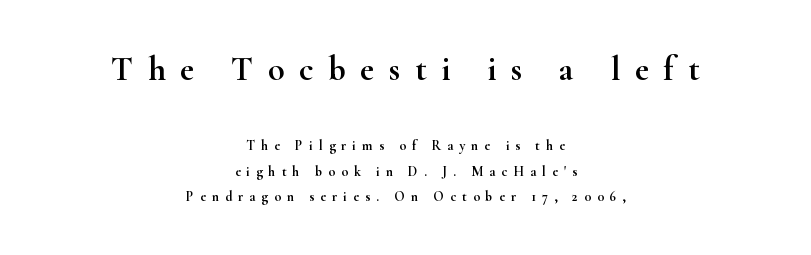
The passage shown is typed in a proportional face where columns would drift. The type sits square on the baseline with zero lean. One-word summary of the alignment: center. Tracking here is generous; glyphs stand well apart from one another. Look at the glyph heights: the upper group is clearly the bigger setting. Lines of text with bare space underneath.
